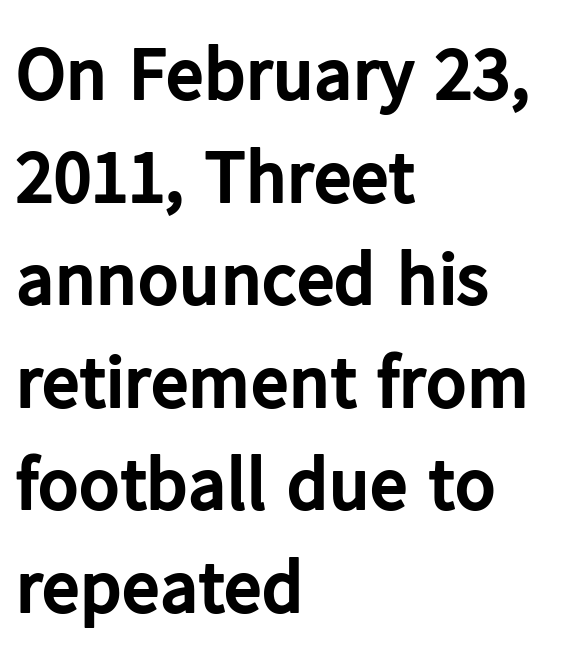
The font is running at its bold setting. Examine the stroke ends and you'll find no serifs. There is no visible air inserted between adjacent glyphs. Characters remain perfectly vertical along every line.
